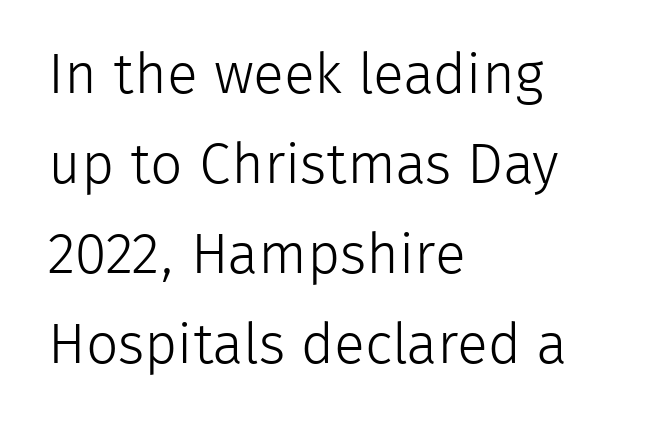
The image shows 57 px light sans-serif type, upright; set left-aligned, normal line spacing (1.58x), normal letter spacing, not underlined; low stroke contrast and a medium x-height.
